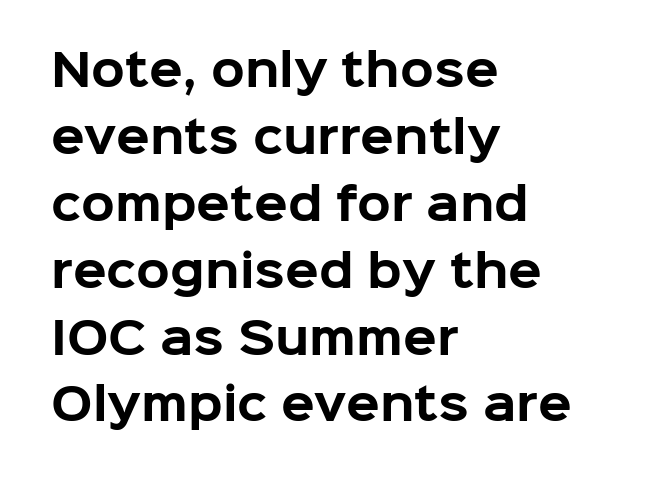
The image shows 44 px bold sans-serif type, upright; set left-aligned, normal line spacing (1.52x), normal letter spacing, not underlined; low stroke contrast and a medium x-height.
